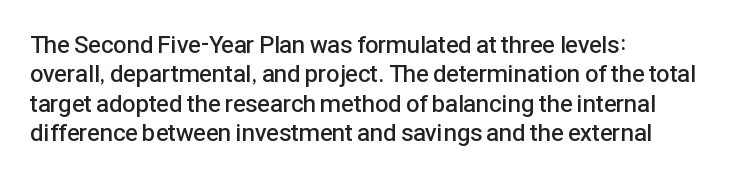
Q: Is the text bold? A: Semi-bold.
Q: Is the text italic (slanted)? A: No, it is upright.
Q: Is the text underlined? A: No.
Q: How is the paragraph aligned? A: Left-aligned.
Q: Is the spacing between letters normal or unusually wide? A: Normal.
